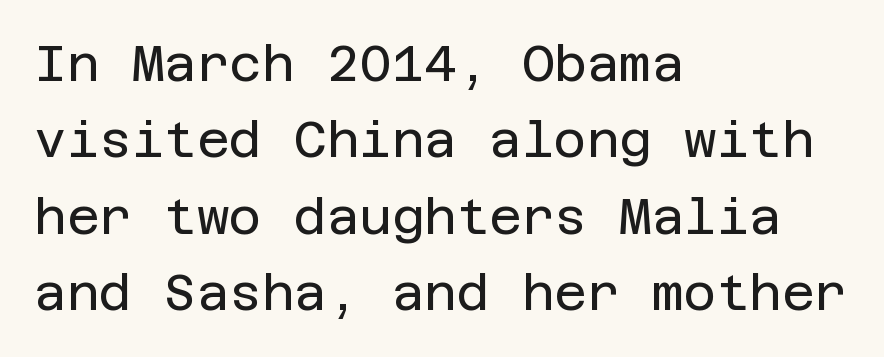
The image shows 50 px regular-weight sans-serif type, upright; set left-aligned, normal line spacing (1.53x), normal letter spacing, not underlined; low stroke contrast and a large x-height.
